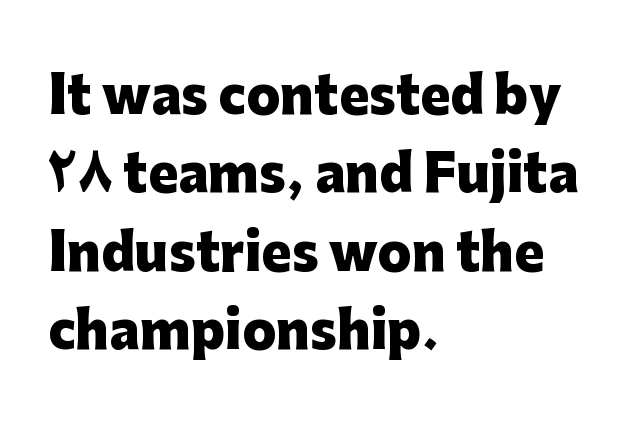
The image shows 50 px heavy sans-serif type, upright; set left-aligned, normal line spacing (1.57x), normal letter spacing, not underlined; low stroke contrast and a medium x-height.
